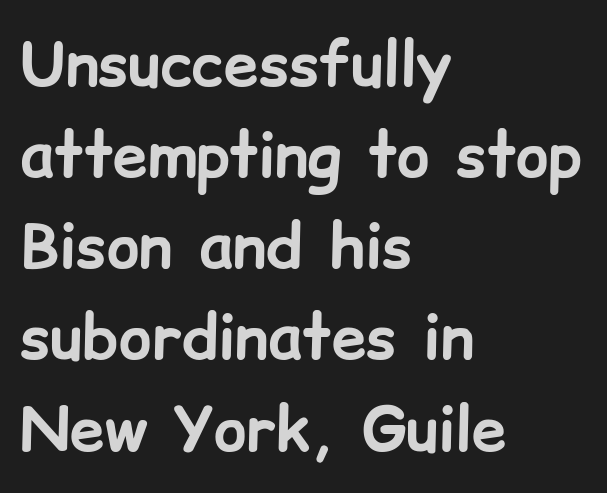
Q: Is the text bold? A: Yes.
Q: Is the text italic (slanted)? A: No, it is upright.
Q: Is the typeface a serif or a sans-serif typeface? A: Sans-serif.
Q: Is the text underlined? A: No.
Q: How is the paragraph aligned? A: Left-aligned.
Q: Is the spacing between letters normal or unusually wide? A: Normal.
Q: Is the spacing between lines tight, normal or loose? A: Normal.
Q: Width (condensed, normal, or wide)? A: Normal.
Q: Stroke contrast? A: Low.
Q: x-height? A: Medium.
Q: Monospaced? A: No.
